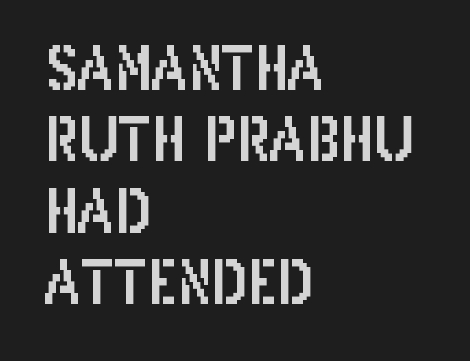
The image shows 59 px condensed sans-serif type, upright; set left-aligned, line spacing 1.21x, normal letter spacing, not underlined; low stroke contrast and a large x-height.
